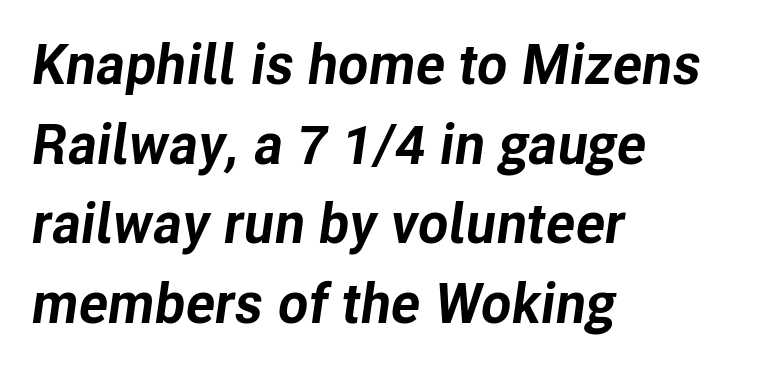
The image shows 56 px bold type, italic (leaning right); set left-aligned, normal line spacing (1.42x), normal letter spacing, not underlined; low stroke contrast and a medium x-height.
